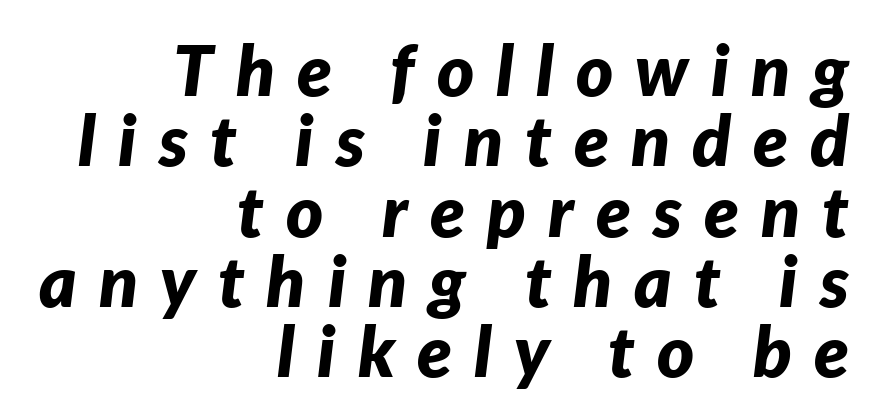
{"italic": "yes", "lean": "right", "slant_degrees": 7, "bold": "yes", "weight": "bold", "width": "normal", "stroke_contrast": "low", "x_height": "medium", "monospaced": "no", "underline": "no", "align": "right", "line_spacing": "tight", "line_spacing_ratio": 0.99, "letter_spacing": "wide", "letter_spacing_em": 0.31, "glyph_px": 71}
